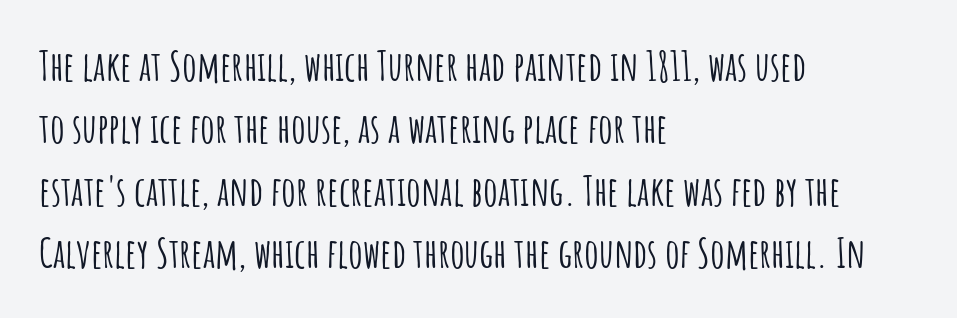
The image shows 41 px condensed sans-serif type, upright; set left-aligned, normal line spacing (1.52x), normal letter spacing, not underlined; low stroke contrast and a large x-height.
